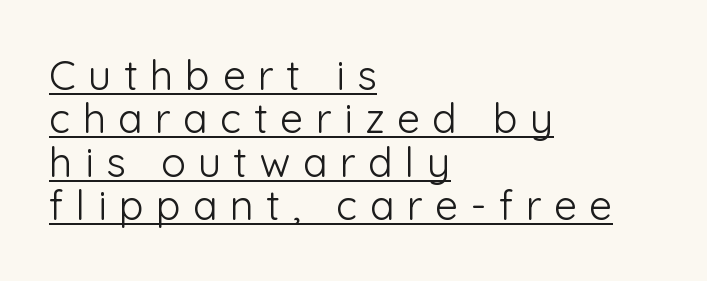
{"serif": "no", "italic": "no", "bold": "no", "weight": "light", "width": "normal", "stroke_contrast": "low", "x_height": "medium", "monospaced": "no", "underline": "yes", "align": "left", "line_spacing": "tight", "line_spacing_ratio": 1.06, "letter_spacing": "wide", "letter_spacing_em": 0.3, "glyph_px": 41}
